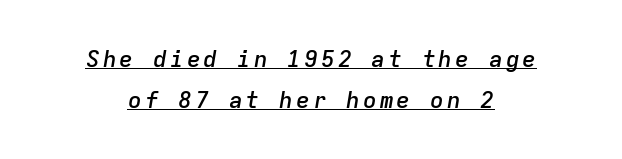
The sample has been set in demibold, a notch under bold. Alignment: centered. You can tell it's italic because the verticals aren't actually vertical. Has an underline been added? It has.
